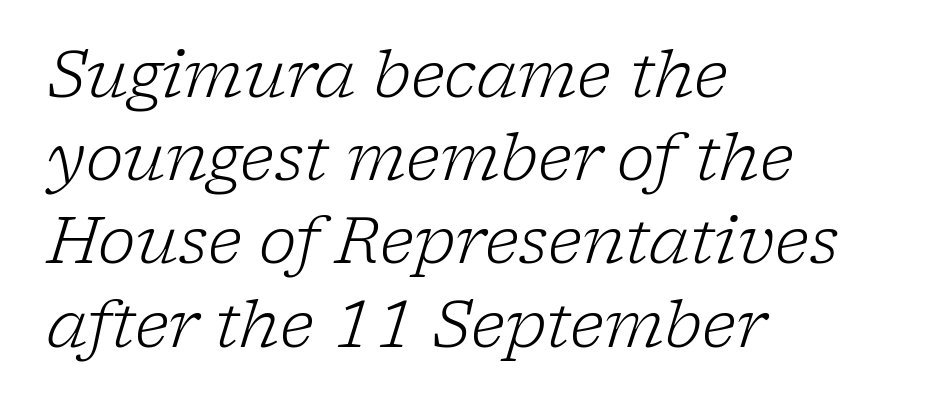
{"serif": "yes", "italic": "yes", "lean": "right", "slant_degrees": 17, "bold": "no", "weight": "light", "width": "normal", "stroke_contrast": "low", "x_height": "medium", "monospaced": "no", "underline": "no", "align": "left", "line_spacing": "normal", "line_spacing_ratio": 1.3, "letter_spacing": "normal", "letter_spacing_em": 0.0, "glyph_px": 64}
